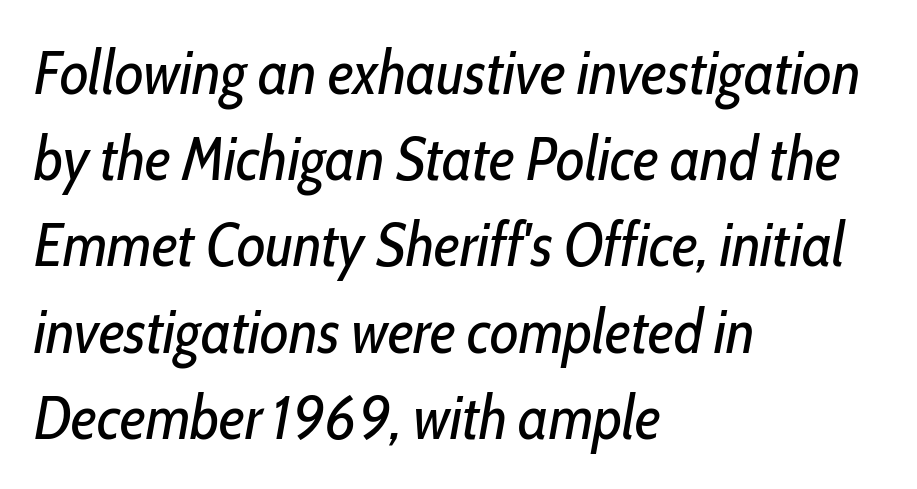
Q: Is the text bold? A: No.
Q: Is the text italic (slanted)? A: Yes, it leans right by about 10 degrees.
Q: Is the text underlined? A: No.
Q: How is the paragraph aligned? A: Left-aligned.
Q: Is the spacing between letters normal or unusually wide? A: Normal.
Q: Is the spacing between lines tight, normal or loose? A: Normal.
Q: Width (condensed, normal, or wide)? A: Condensed.
Q: Stroke contrast? A: Low.
Q: x-height? A: Medium.
Q: Monospaced? A: No.
